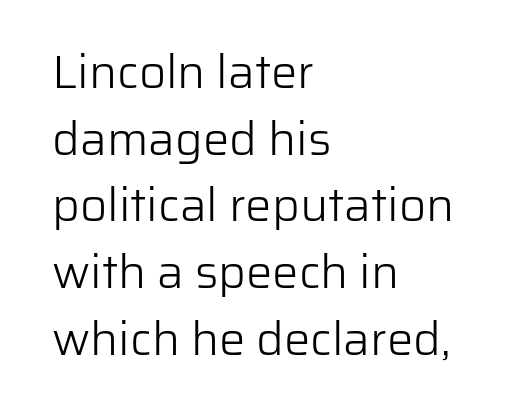
{"serif": "no", "italic": "no", "bold": "no", "weight": "light", "width": "normal", "stroke_contrast": "low", "x_height": "medium", "monospaced": "no", "underline": "no", "align": "left", "line_spacing": "normal", "line_spacing_ratio": 1.42, "letter_spacing": "normal", "letter_spacing_em": 0.0, "glyph_px": 47}
